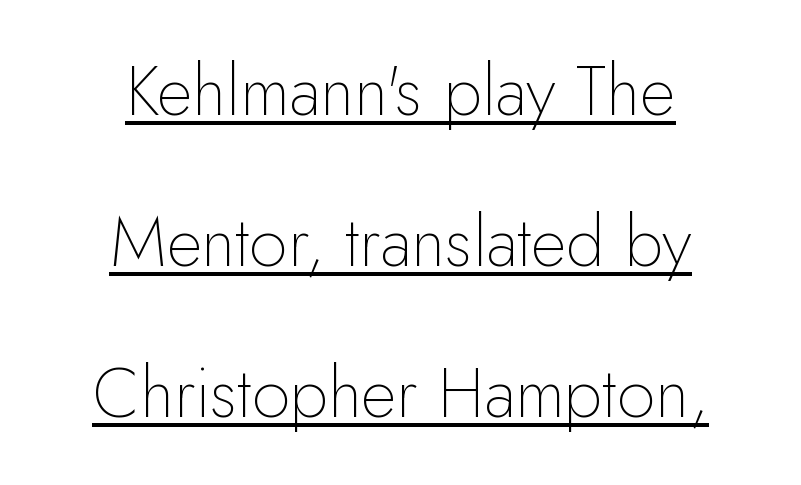
{"serif": "no", "italic": "no", "bold": "no", "weight": "thin", "width": "normal", "stroke_contrast": "low", "x_height": "small", "monospaced": "no", "underline": "yes", "align": "center", "line_spacing": "loose", "line_spacing_ratio": 2.19, "letter_spacing": "normal", "letter_spacing_em": 0.0, "glyph_px": 69}
